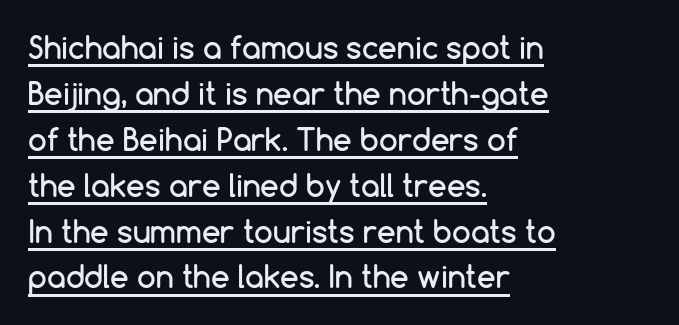
Q: Is the text italic (slanted)? A: No, it is upright.
Q: Is the typeface a serif or a sans-serif typeface? A: Sans-serif.
Q: Is the text underlined? A: Yes.
Q: How is the paragraph aligned? A: Left-aligned.
Q: Is the spacing between letters normal or unusually wide? A: Normal.
Q: Is the spacing between lines tight, normal or loose? A: Normal.
Q: Width (condensed, normal, or wide)? A: Normal.
Q: Stroke contrast? A: Low.
Q: x-height? A: Medium.
Q: Monospaced? A: No.
